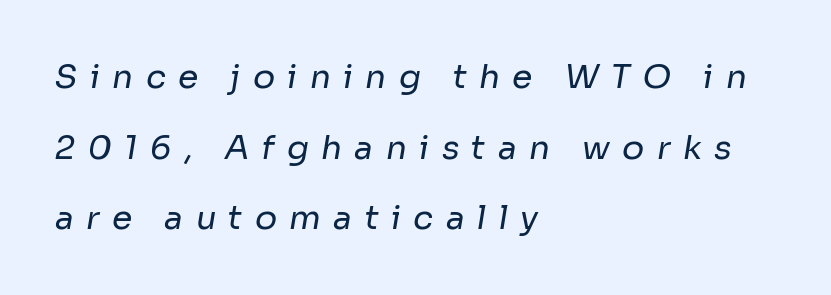
{"serif": "no", "bold": "no", "weight": "regular", "width": "normal", "stroke_contrast": "low", "x_height": "medium", "monospaced": "no", "underline": "no", "align": "left", "line_spacing": "loose", "line_spacing_ratio": 2.14, "letter_spacing": "wide", "letter_spacing_em": 0.37, "glyph_px": 33}
